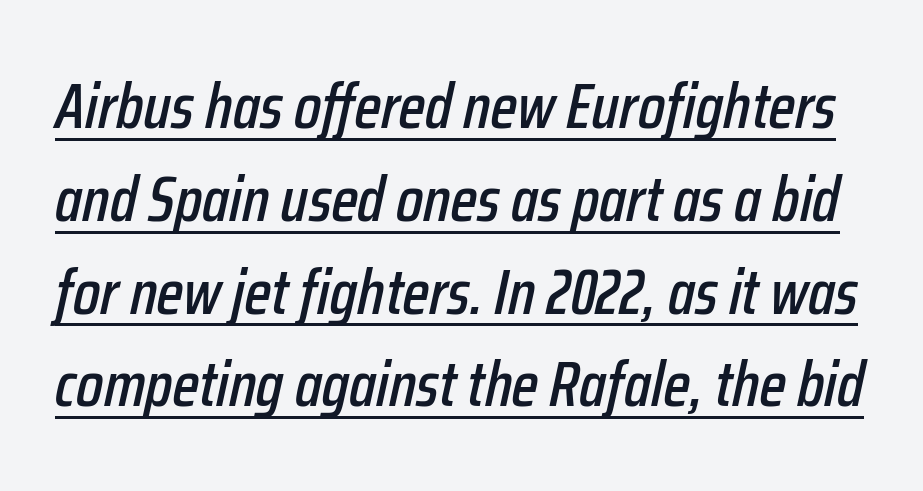
Q: Is the text italic (slanted)? A: Yes, it leans right by about 12 degrees.
Q: Is the text underlined? A: Yes.
Q: Is the spacing between letters normal or unusually wide? A: Normal.
Q: Is the spacing between lines tight, normal or loose? A: Normal.
Q: Width (condensed, normal, or wide)? A: Condensed.
Q: Stroke contrast? A: Low.
Q: x-height? A: Medium.
Q: Monospaced? A: No.
